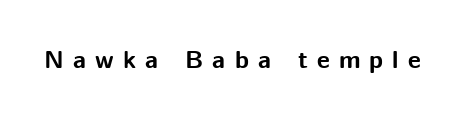
The image shows 25 px bold type, upright; set unusually wide letter spacing (+0.36 em), not underlined.
